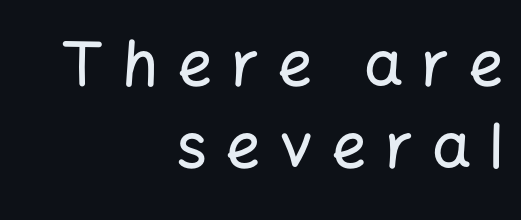
{"serif": "no", "italic": "no", "width": "normal", "stroke_contrast": "low", "x_height": "medium", "monospaced": "no", "underline": "no", "align": "right", "line_spacing": "normal", "line_spacing_ratio": 1.32, "letter_spacing": "wide", "letter_spacing_em": 0.29, "glyph_px": 62}
